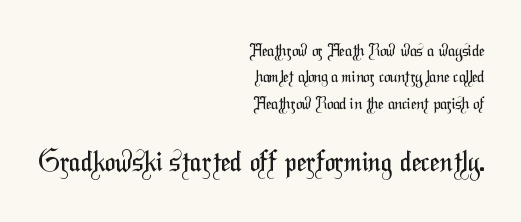
The gap between lines stays unmarked. You get the small type first, then a jump to larger type. The face used here is rendered with its standard letterfit. No chunkiness to these letters — they're not bold.
